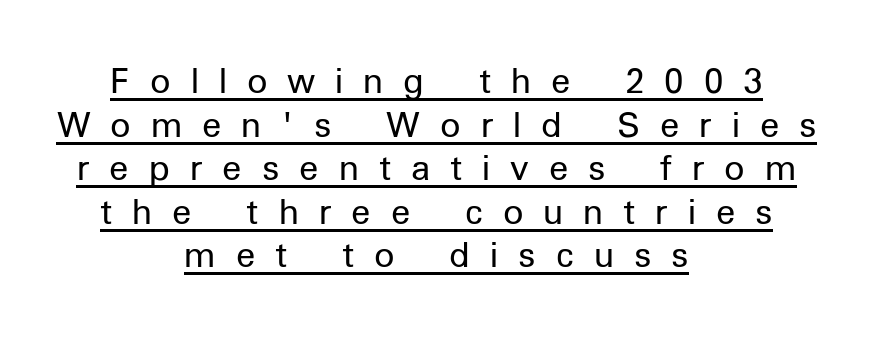
The typography opts for an upright posture over an oblique one. The type family on display is of the sans-serif kind. The lines are quadded center. Whoever set this chose condensed vertical rhythm over breathing room. This sample has the flowing, uneven cadence of proportional lettering.
